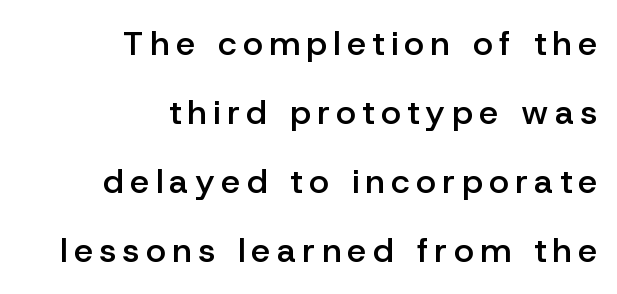
{"serif": "no", "italic": "no", "bold": "semi", "weight": "semibold", "width": "normal", "stroke_contrast": "low", "x_height": "medium", "monospaced": "no", "underline": "no", "align": "right", "line_spacing": "loose", "line_spacing_ratio": 2.03, "glyph_px": 34}
